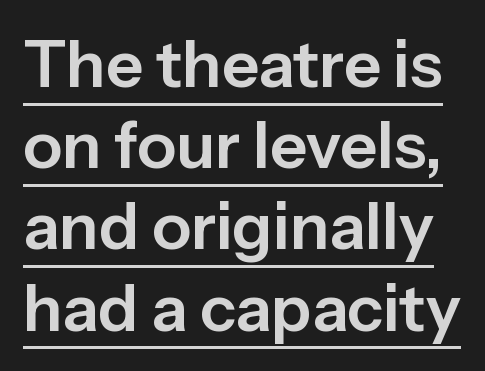
{"serif": "no", "italic": "no", "width": "normal", "stroke_contrast": "low", "x_height": "medium", "monospaced": "no", "underline": "yes", "line_spacing": "normal", "line_spacing_ratio": 1.25, "letter_spacing": "normal", "letter_spacing_em": 0.0, "glyph_px": 65}
